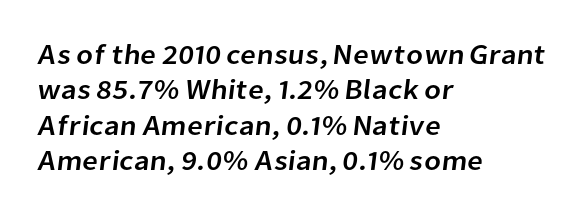
The image shows 28 px sans-serif type; set left-aligned, normal line spacing (1.26x), normal letter spacing, not underlined; low stroke contrast and a medium x-height.
